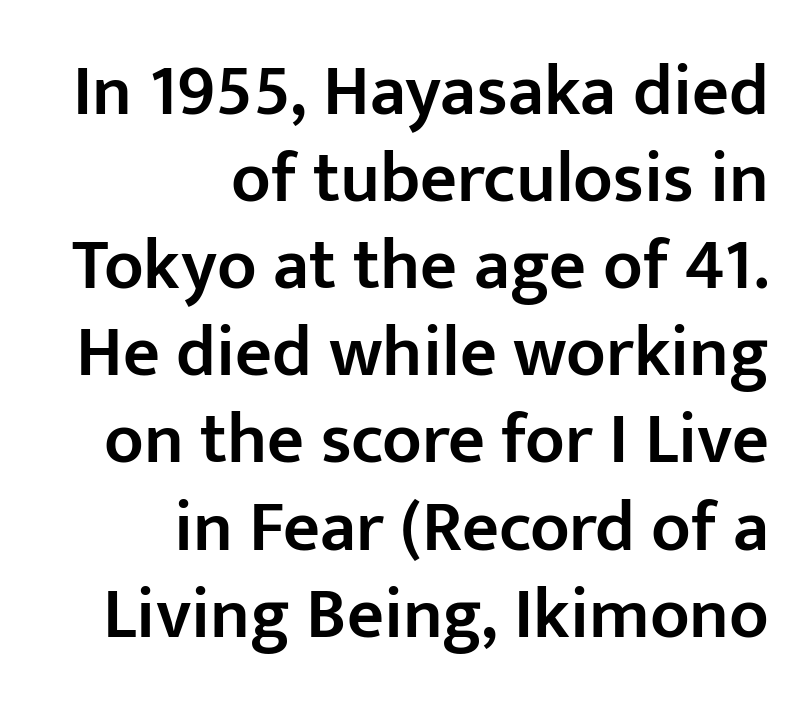
The image shows 72 px semibold sans-serif type, upright; set right-aligned, line spacing 1.21x, normal letter spacing, not underlined; low stroke contrast and a medium x-height.
